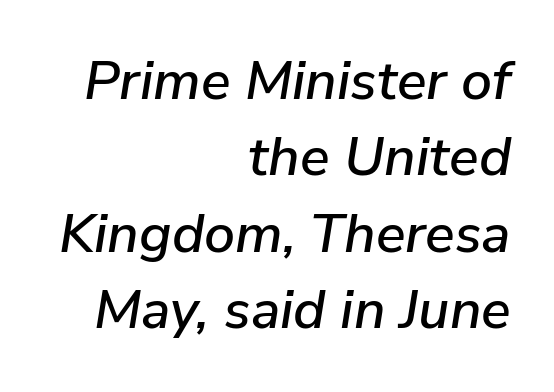
The rendering applies a slant to the glyphs. Think of a printed novel: that variable character pitch is what you see here. This sample uses plain, unmodified letter spacing. The glyphs are unaccompanied by any horizontal stroke below them. The rendering uses a moderate line-height, typical for paragraphs.
